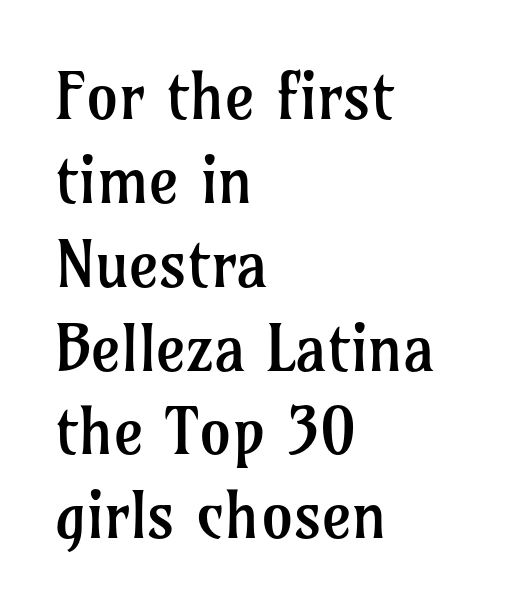
The gap between lines stays unmarked. A classic flush-left, rag-right setting is used for this passage. You could call the tracking neutral — neither tight nor loose. Varying glyph widths throughout — classic text-font behaviour. Regular leading. Old-style or modern, the face here clearly has serifs.
